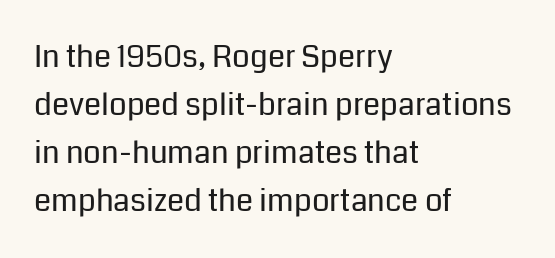
Q: Is the text bold? A: No.
Q: Is the text italic (slanted)? A: No, it is upright.
Q: Is the typeface a serif or a sans-serif typeface? A: Sans-serif.
Q: Is the text underlined? A: No.
Q: How is the paragraph aligned? A: Left-aligned.
Q: Is the spacing between letters normal or unusually wide? A: Normal.
Q: Is the spacing between lines tight, normal or loose? A: Normal.
Q: Width (condensed, normal, or wide)? A: Normal.
Q: Stroke contrast? A: Low.
Q: x-height? A: Medium.
Q: Monospaced? A: No.
